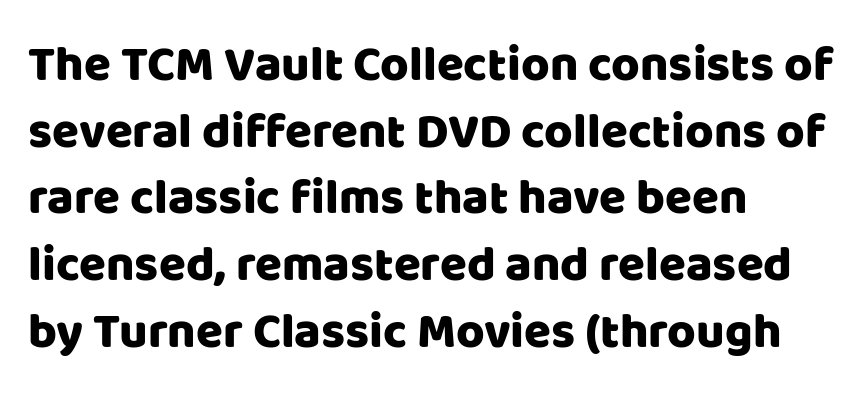
The image shows 49 px sans-serif type, upright; set left-aligned, normal line spacing (1.36x), normal letter spacing, not underlined; low stroke contrast and a large x-height.
